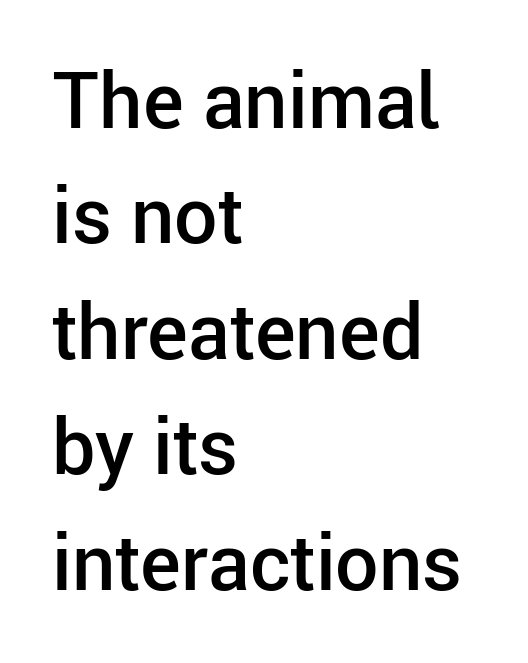
Looks like regular typesetting: each glyph gets only the width it needs. Style check: upright. The vertical gap from one line to the next is medium. This sample uses a sans-serif face.
